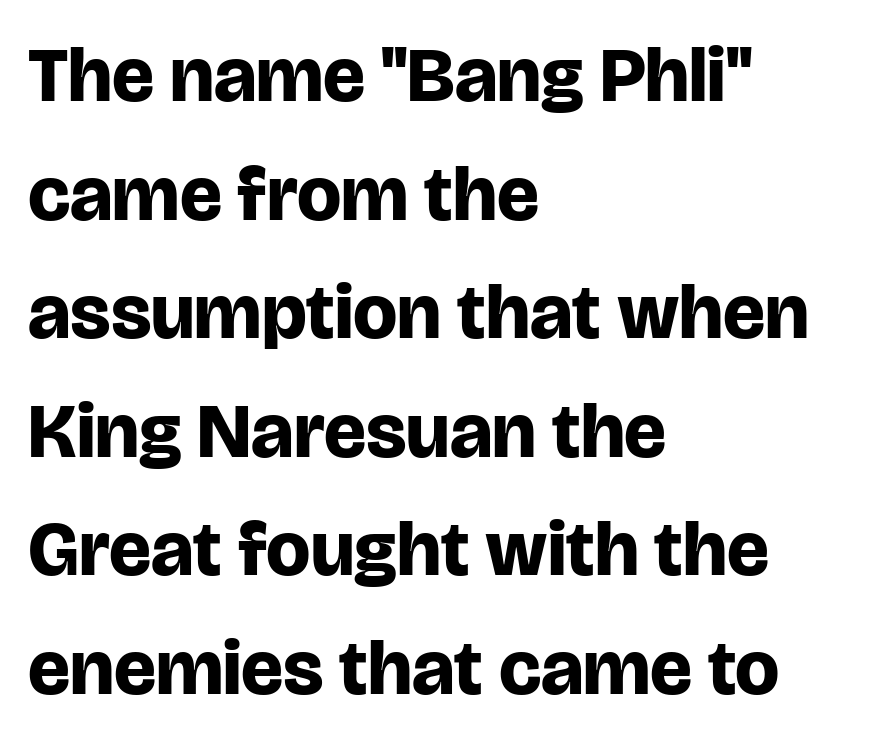
Q: Is the text bold? A: Yes.
Q: Is the text italic (slanted)? A: No, it is upright.
Q: Is the typeface a serif or a sans-serif typeface? A: Sans-serif.
Q: Is the text underlined? A: No.
Q: How is the paragraph aligned? A: Left-aligned.
Q: Is the spacing between letters normal or unusually wide? A: Normal.
Q: Is the spacing between lines tight, normal or loose? A: Normal.
Q: Width (condensed, normal, or wide)? A: Normal.
Q: Stroke contrast? A: Low.
Q: x-height? A: Large.
Q: Monospaced? A: No.
